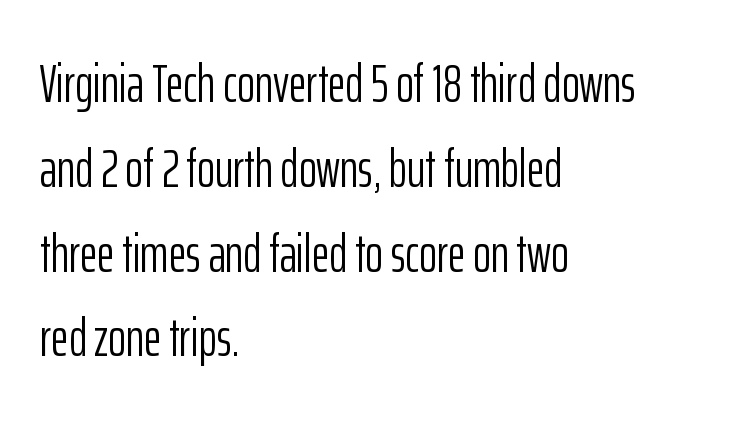
Posture: vertical. One glance says typical: line gaps are just what's usual. Line starts are locked; line ends wander. The passage shown is typeset with a sans-serif family. The face used here is proportionally spaced, like ordinary book or web type.
